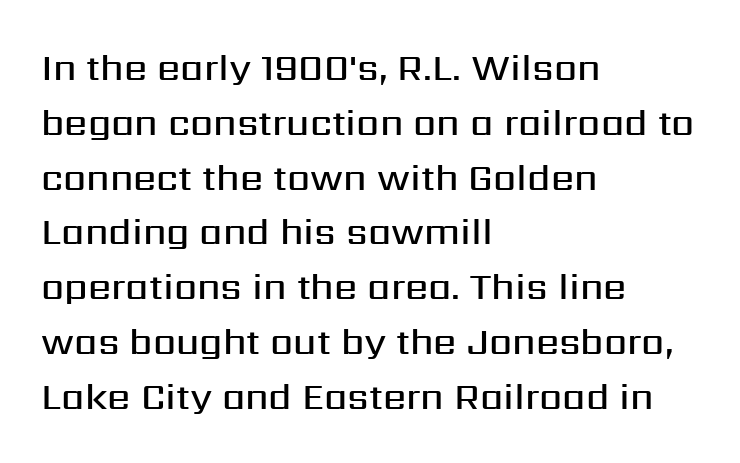
Honestly, the row spacing looks completely unremarkable. Emphasis by weight is partial: semibold. Is there any slant? The stems are plumb. Look at the tracking — it's just the regular setting, nothing added. Is the block centered? No — it sits flush against the left margin.
